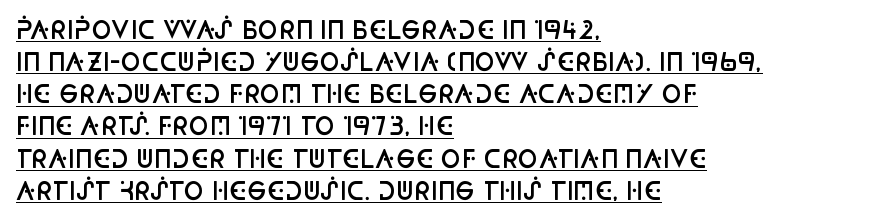
Does extra space separate the letters? No, they use regular spacing. Compared with undecorated copy, this sample adds a rule below the words. These words are printed semibold, heavier than regular yet not bold. Unlike italic type, these characters show no tilt at all. This sample is left-justified, so line endings fall wherever the words run out.
